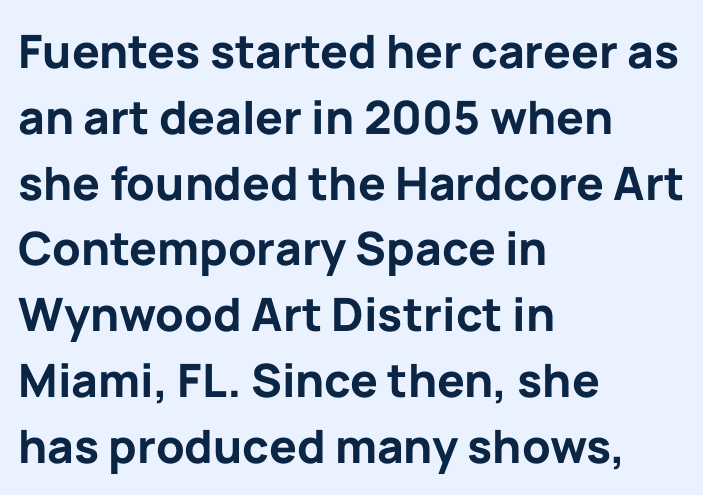
Q: Is the text bold? A: Yes.
Q: Is the text italic (slanted)? A: No, it is upright.
Q: Is the typeface a serif or a sans-serif typeface? A: Sans-serif.
Q: Is the text underlined? A: No.
Q: How is the paragraph aligned? A: Left-aligned.
Q: Is the spacing between letters normal or unusually wide? A: Normal.
Q: Is the spacing between lines tight, normal or loose? A: Normal.
Q: Width (condensed, normal, or wide)? A: Normal.
Q: Stroke contrast? A: Low.
Q: x-height? A: Medium.
Q: Monospaced? A: No.
